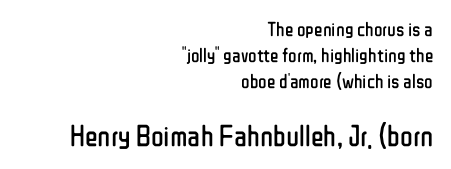
{"serif": "no", "italic": "no", "bold": "no", "weight": "regular", "width": "condensed", "stroke_contrast": "low", "x_height": "medium", "monospaced": "no", "underline": "no", "align": "right", "line_spacing": "normal", "line_spacing_ratio": 1.29, "letter_spacing": "normal", "letter_spacing_em": 0.0, "larger_block": "second", "size_ratio": 1.5, "glyph_px": 30}
